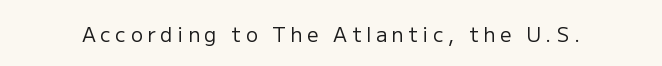
{"italic": "no", "bold": "no", "underline": "no", "letter_spacing": "wide", "letter_spacing_em": 0.23, "glyph_px": 20}
